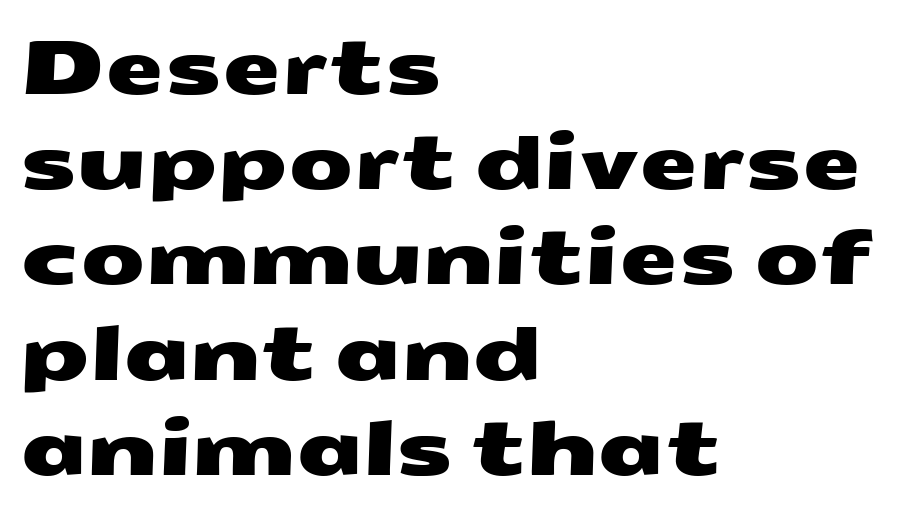
Classification — sans serif. Is this a fixed-width face? No — the glyphs have proportional, varying widths. The type is set solid horizontally, with unmodified tracking. The space between consecutive lines is moderate.
